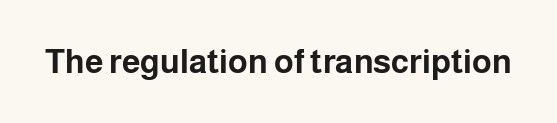
Q: Is the text bold? A: Yes.
Q: Is the text italic (slanted)? A: No, it is upright.
Q: Is the typeface a serif or a sans-serif typeface? A: Sans-serif.
Q: Is the text underlined? A: No.
Q: Is the spacing between letters normal or unusually wide? A: Normal.
Q: Width (condensed, normal, or wide)? A: Normal.
Q: Stroke contrast? A: Low.
Q: x-height? A: Medium.
Q: Monospaced? A: No.
